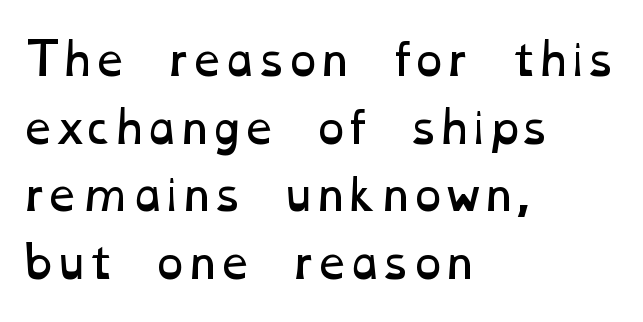
Q: Is the text bold? A: No.
Q: Is the text underlined? A: No.
Q: How is the paragraph aligned? A: Left-aligned.
Q: Is the spacing between letters normal or unusually wide? A: Normal.
Q: Is the spacing between lines tight, normal or loose? A: Normal.
Q: Width (condensed, normal, or wide)? A: Wide.
Q: Stroke contrast? A: Low.
Q: x-height? A: Medium.
Q: Monospaced? A: No.
